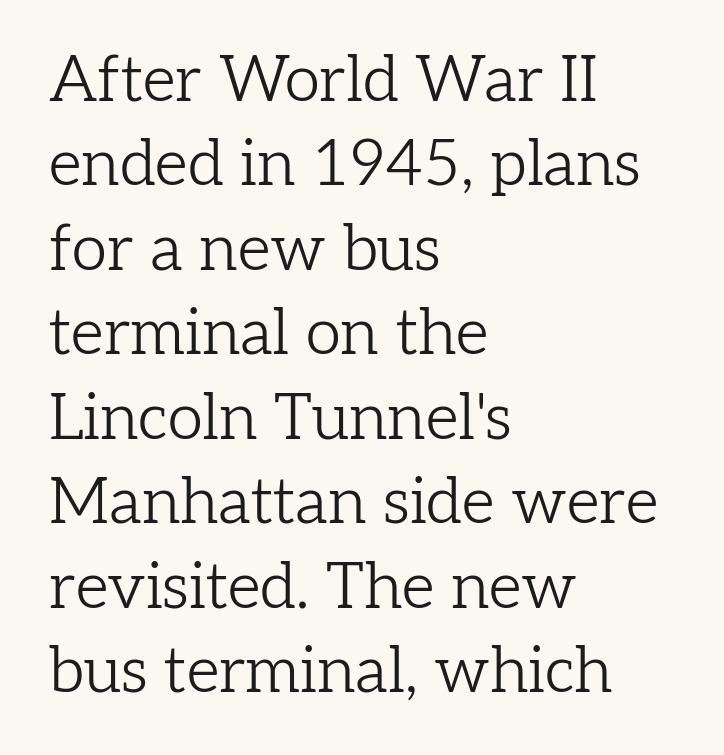
The image shows 64 px light serif type, upright; set left-aligned, normal line spacing (1.32x), normal letter spacing, not underlined; low stroke contrast and a medium x-height.
